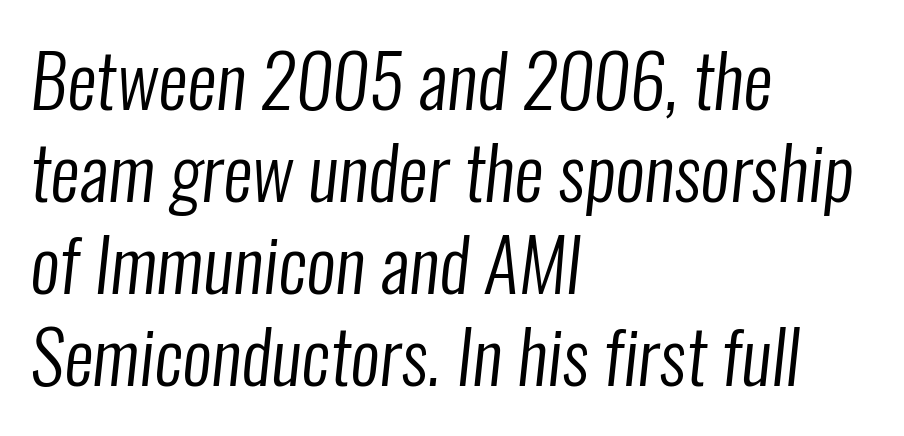
Q: Is the text bold? A: No.
Q: Is the typeface a serif or a sans-serif typeface? A: Sans-serif.
Q: Is the text underlined? A: No.
Q: How is the paragraph aligned? A: Left-aligned.
Q: Is the spacing between letters normal or unusually wide? A: Normal.
Q: Is the spacing between lines tight, normal or loose? A: Normal.
Q: Width (condensed, normal, or wide)? A: Condensed.
Q: Stroke contrast? A: Low.
Q: x-height? A: Medium.
Q: Monospaced? A: No.
